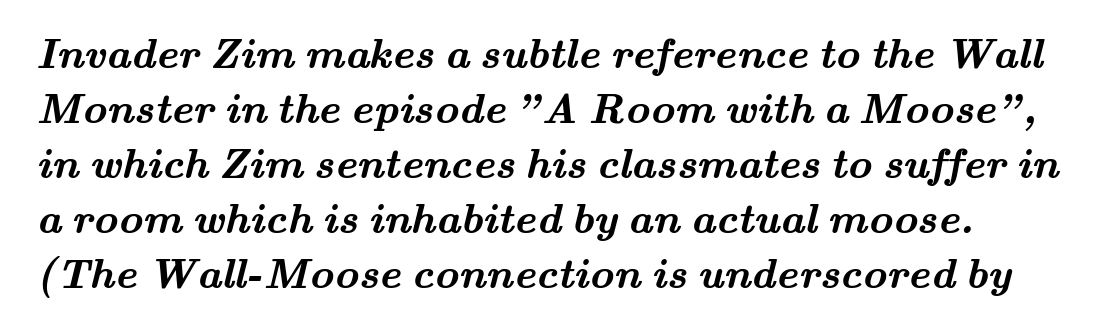
The image shows 42 px semibold, wide serif type; set normal line spacing (1.31x), normal letter spacing, not underlined; medium stroke contrast and a small x-height.
